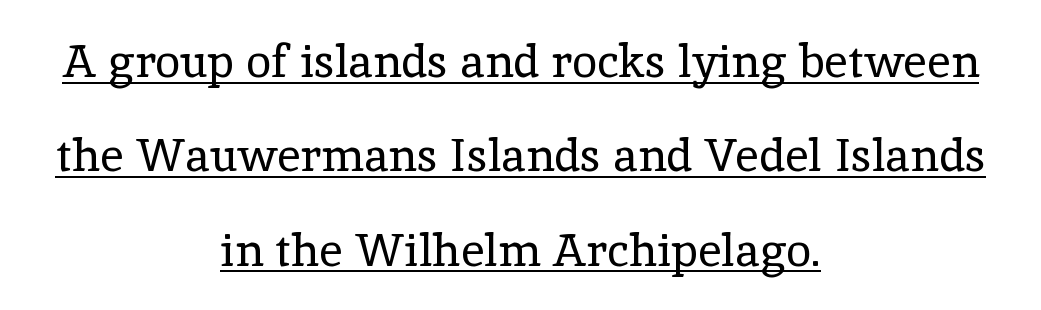
{"serif": "yes", "italic": "no", "bold": "no", "weight": "regular", "width": "normal", "x_height": "medium", "monospaced": "no", "underline": "yes", "align": "center", "line_spacing": "loose", "line_spacing_ratio": 2.05, "letter_spacing": "normal", "letter_spacing_em": 0.0, "glyph_px": 46}
